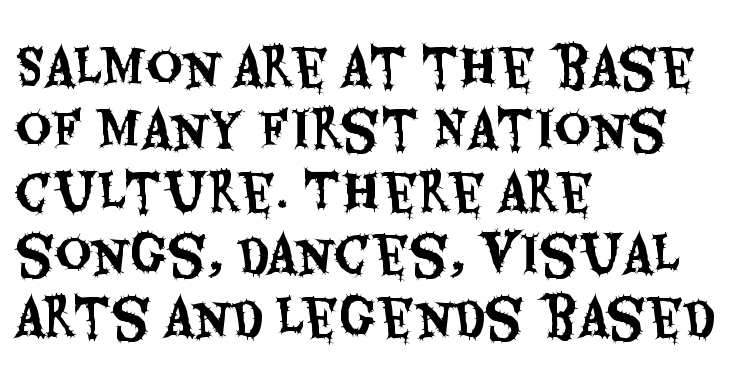
{"serif": "no", "italic": "no", "width": "condensed", "stroke_contrast": "medium", "x_height": "large", "monospaced": "no", "underline": "no", "align": "left", "line_spacing": "normal", "line_spacing_ratio": 1.25, "letter_spacing": "normal", "letter_spacing_em": 0.0, "glyph_px": 50}
